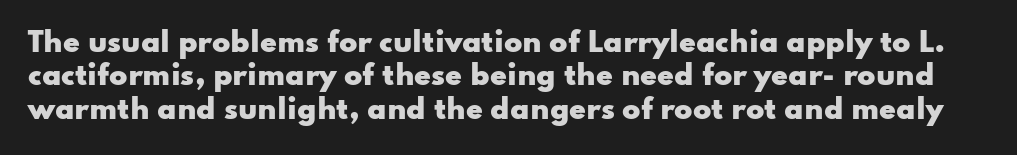
{"italic": "no", "bold": "yes", "underline": "no", "line_spacing_ratio": 1.24, "letter_spacing": "normal", "letter_spacing_em": 0.0, "glyph_px": 27}
